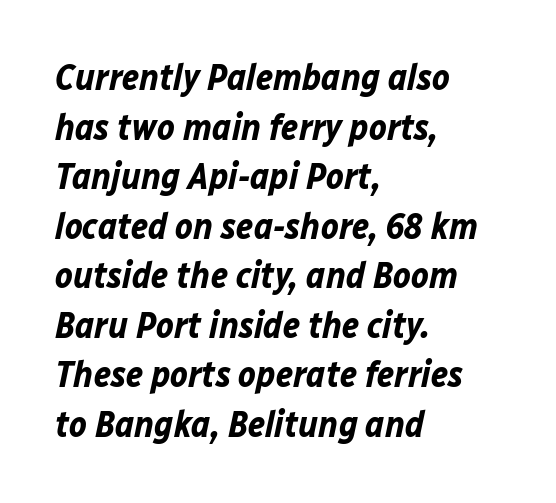
The image shows 37 px bold type, italic (leaning right); set left-aligned, normal line spacing (1.34x), normal letter spacing, not underlined; low stroke contrast and a medium x-height.
